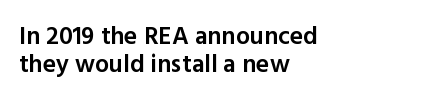
Q: Is the text bold? A: Semi-bold.
Q: Is the text italic (slanted)? A: No, it is upright.
Q: Is the text underlined? A: No.
Q: How is the paragraph aligned? A: Left-aligned.
Q: Is the spacing between letters normal or unusually wide? A: Normal.
Q: Is the spacing between lines tight, normal or loose? A: Tight.
